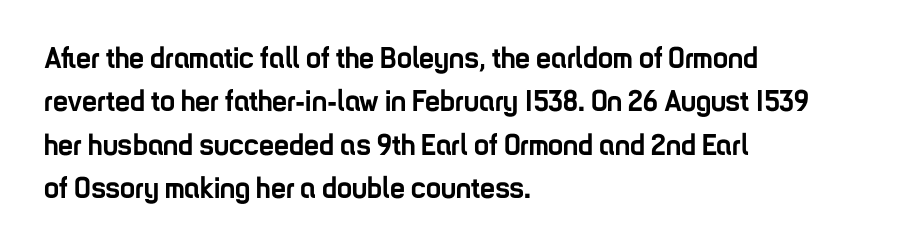
Q: Is the text bold? A: Yes.
Q: Is the text italic (slanted)? A: No, it is upright.
Q: Is the typeface a serif or a sans-serif typeface? A: Sans-serif.
Q: Is the text underlined? A: No.
Q: How is the paragraph aligned? A: Left-aligned.
Q: Is the spacing between letters normal or unusually wide? A: Normal.
Q: Is the spacing between lines tight, normal or loose? A: Normal.
Q: Width (condensed, normal, or wide)? A: Condensed.
Q: Stroke contrast? A: Low.
Q: x-height? A: Medium.
Q: Monospaced? A: No.
